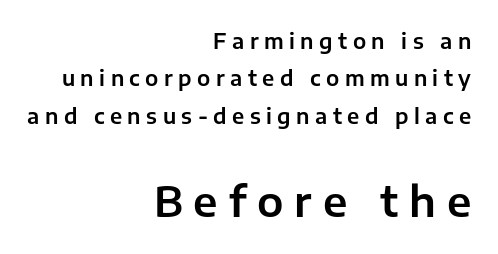
Q: Is the text italic (slanted)? A: No, it is upright.
Q: Is the typeface a serif or a sans-serif typeface? A: Sans-serif.
Q: Is the text underlined? A: No.
Q: How is the paragraph aligned? A: Right-aligned.
Q: Is the spacing between letters normal or unusually wide? A: Unusually wide.
Q: Which block of text is set in a larger size, the first (top) or the second (bottom)? A: The second (bottom) one.
Q: Width (condensed, normal, or wide)? A: Normal.
Q: Stroke contrast? A: Low.
Q: x-height? A: Medium.
Q: Monospaced? A: No.
